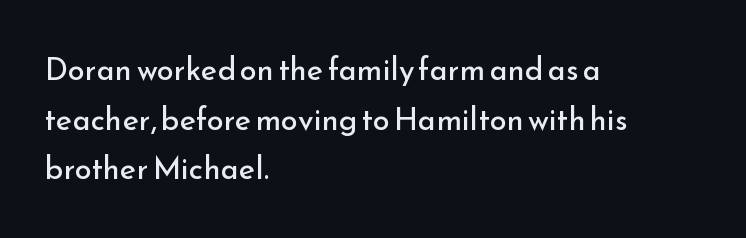
{"serif": "no", "italic": "no", "bold": "no", "weight": "regular", "width": "normal", "stroke_contrast": "low", "x_height": "small", "monospaced": "no", "underline": "no", "align": "left", "line_spacing": "normal", "line_spacing_ratio": 1.6, "letter_spacing": "normal", "letter_spacing_em": 0.0, "glyph_px": 31}
